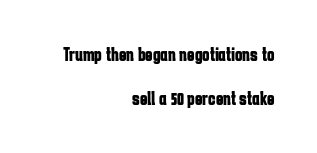
Interline gaps are noticeably wide in this sample. The setting favours the right margin, as signatures and pull-quotes sometimes do. Honestly, there is no underline to notice here at all. Plenty of ink on the page — the face is bold. Ascenders rise straight up at ninety degrees.
